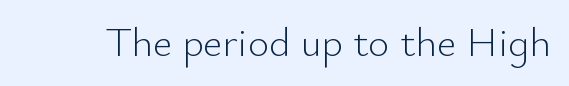
{"serif": "no", "italic": "no", "bold": "no", "weight": "light", "width": "normal", "stroke_contrast": "low", "x_height": "small", "monospaced": "no", "underline": "no", "letter_spacing": "normal", "letter_spacing_em": 0.0, "glyph_px": 41}
